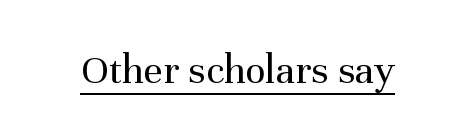
{"serif": "yes", "italic": "no", "bold": "no", "weight": "regular", "width": "normal", "stroke_contrast": "medium", "x_height": "medium", "monospaced": "no", "underline": "yes", "letter_spacing": "normal", "letter_spacing_em": 0.0, "glyph_px": 42}
